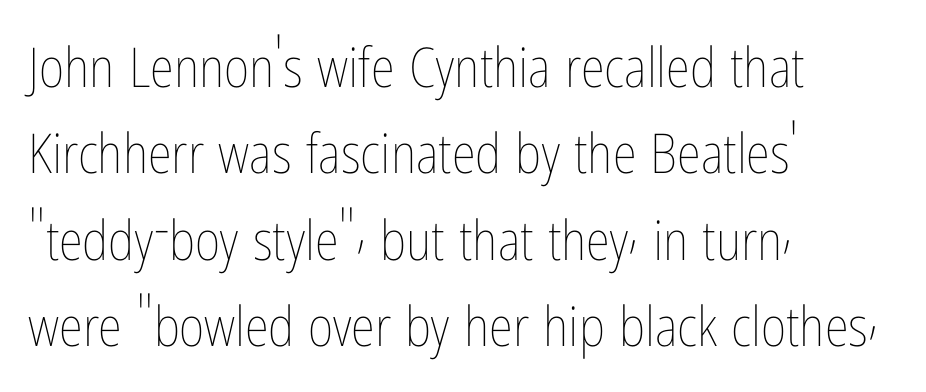
{"italic": "no", "bold": "no", "weight": "thin", "width": "condensed", "stroke_contrast": "low", "x_height": "medium", "monospaced": "no", "underline": "no", "align": "left", "line_spacing": "normal", "line_spacing_ratio": 1.57, "letter_spacing": "normal", "letter_spacing_em": 0.0, "glyph_px": 55}
